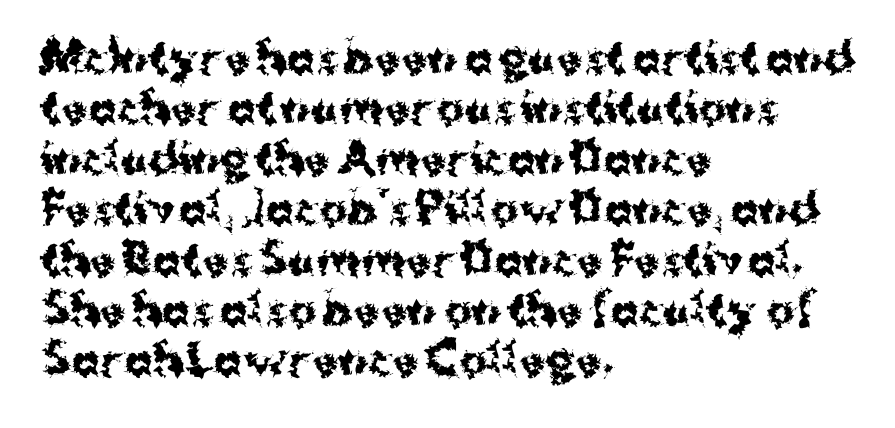
Q: Is the text bold? A: Yes.
Q: Is the text italic (slanted)? A: No, it is upright.
Q: Is the typeface a serif or a sans-serif typeface? A: Sans-serif.
Q: Is the text underlined? A: No.
Q: How is the paragraph aligned? A: Left-aligned.
Q: Is the spacing between letters normal or unusually wide? A: Normal.
Q: Width (condensed, normal, or wide)? A: Normal.
Q: Stroke contrast? A: Medium.
Q: x-height? A: Medium.
Q: Monospaced? A: No.
